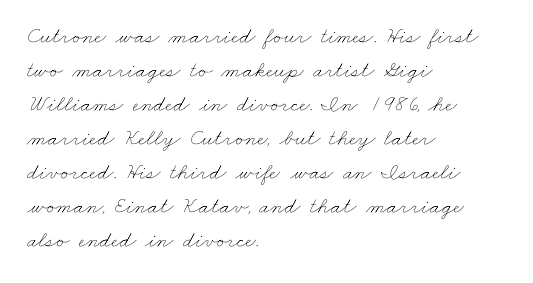
{"bold": "no", "underline": "no", "align": "left", "line_spacing": "normal", "line_spacing_ratio": 1.48, "letter_spacing": "normal", "letter_spacing_em": 0.0, "glyph_px": 23}
